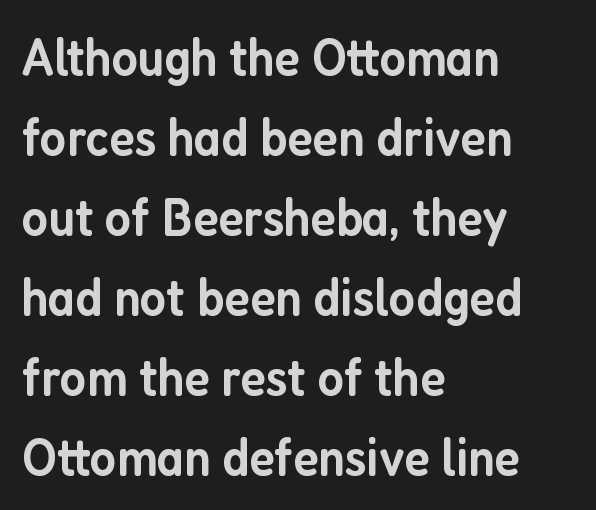
{"serif": "no", "italic": "no", "bold": "semi", "weight": "semibold", "width": "condensed", "stroke_contrast": "low", "x_height": "medium", "monospaced": "no", "underline": "no", "align": "left", "line_spacing": "normal", "line_spacing_ratio": 1.48, "letter_spacing": "normal", "letter_spacing_em": 0.0, "glyph_px": 54}
